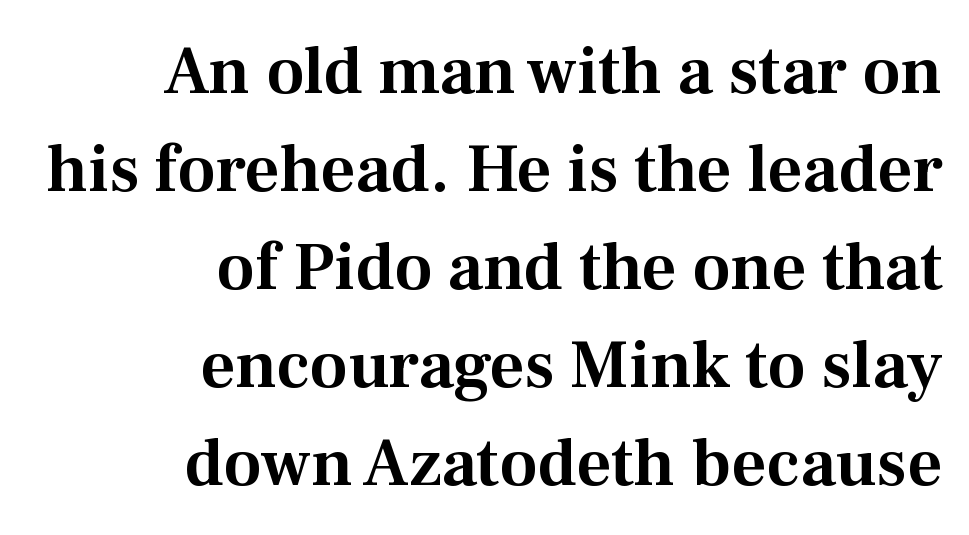
The image shows 68 px serif type, upright; set right-aligned, normal line spacing (1.44x), normal letter spacing, not underlined; medium stroke contrast and a medium x-height.
